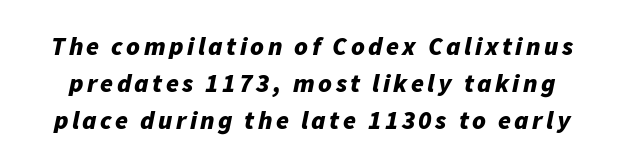
{"italic": "yes", "lean": "right", "slant_degrees": 11, "bold": "yes", "underline": "no", "line_spacing": "normal", "line_spacing_ratio": 1.43, "glyph_px": 26}
